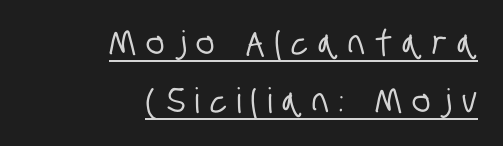
Q: Is the typeface a serif or a sans-serif typeface? A: Sans-serif.
Q: Is the text underlined? A: Yes.
Q: How is the paragraph aligned? A: Right-aligned.
Q: Is the spacing between letters normal or unusually wide? A: Unusually wide.
Q: Is the spacing between lines tight, normal or loose? A: Normal.
Q: Width (condensed, normal, or wide)? A: Condensed.
Q: Stroke contrast? A: Low.
Q: x-height? A: Large.
Q: Monospaced? A: No.
